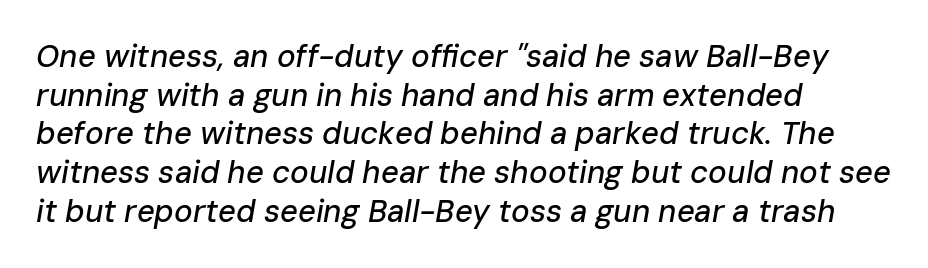
{"italic": "yes", "lean": "right", "slant_degrees": 10, "width": "normal", "stroke_contrast": "low", "x_height": "medium", "monospaced": "no", "underline": "no", "align": "left", "line_spacing": "normal", "line_spacing_ratio": 1.25, "letter_spacing": "normal", "letter_spacing_em": 0.0, "glyph_px": 31}
